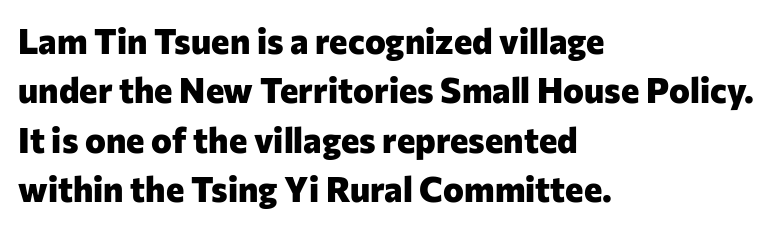
{"serif": "no", "italic": "no", "bold": "yes", "weight": "heavy", "width": "normal", "stroke_contrast": "low", "x_height": "medium", "monospaced": "no", "underline": "no", "align": "left", "line_spacing": "normal", "line_spacing_ratio": 1.41, "letter_spacing": "normal", "letter_spacing_em": 0.0, "glyph_px": 35}
